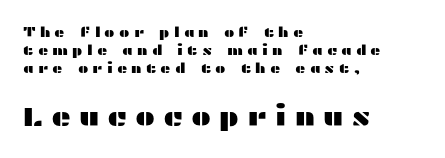
The image shows 27 px text type, upright; set left-aligned, normal line spacing (1.3x), unusually wide letter spacing (+0.29 em), not underlined; the second (bottom) block is 1.93x larger.
